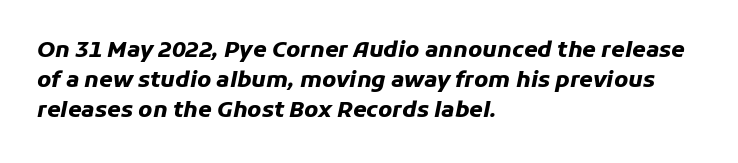
{"italic": "yes", "lean": "right", "slant_degrees": 11, "bold": "yes", "underline": "no", "align": "left", "line_spacing": "normal", "line_spacing_ratio": 1.36, "letter_spacing": "normal", "letter_spacing_em": 0.0, "glyph_px": 22}
